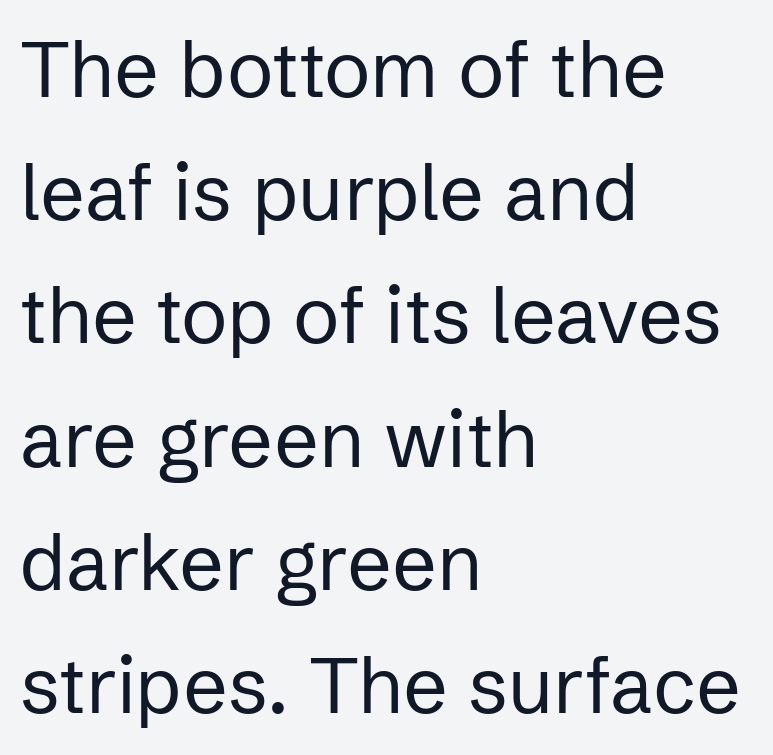
This rendering leaves character spacing at its baseline value. This is sans-serif lettering, the kind often seen on screens and signage. Regular leading. The specimen reads as upright at a glance. Left-aligned paragraph, ragged on the right.
